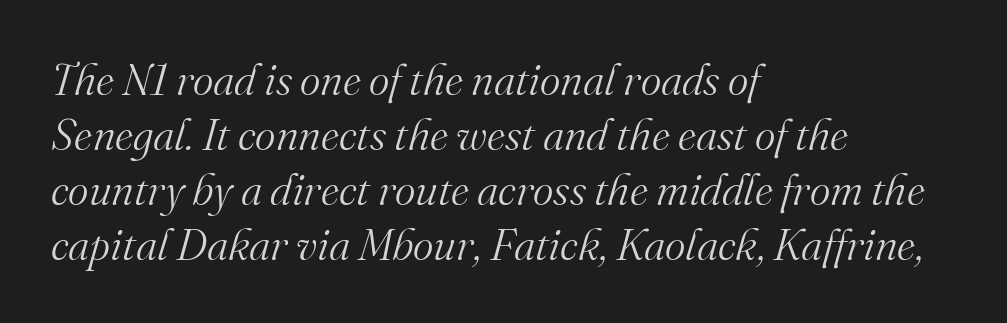
Q: Is the text bold? A: No.
Q: Is the text italic (slanted)? A: Yes, it leans right by about 16 degrees.
Q: Is the typeface a serif or a sans-serif typeface? A: Serif.
Q: Is the text underlined? A: No.
Q: How is the paragraph aligned? A: Left-aligned.
Q: Is the spacing between letters normal or unusually wide? A: Normal.
Q: Is the spacing between lines tight, normal or loose? A: Normal.
Q: Width (condensed, normal, or wide)? A: Normal.
Q: Stroke contrast? A: Medium.
Q: x-height? A: Small.
Q: Monospaced? A: No.
